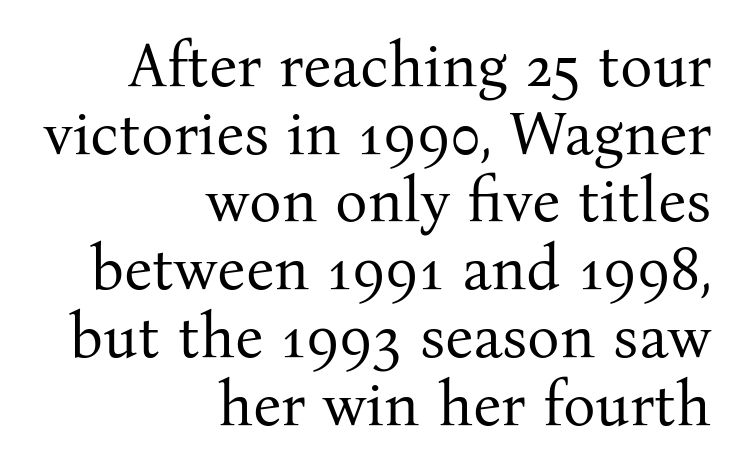
{"serif": "yes", "italic": "no", "bold": "no", "weight": "regular", "width": "normal", "stroke_contrast": "medium", "x_height": "medium", "monospaced": "no", "underline": "no", "align": "right", "line_spacing": "tight", "line_spacing_ratio": 1.11, "letter_spacing": "normal", "letter_spacing_em": 0.0, "glyph_px": 61}
